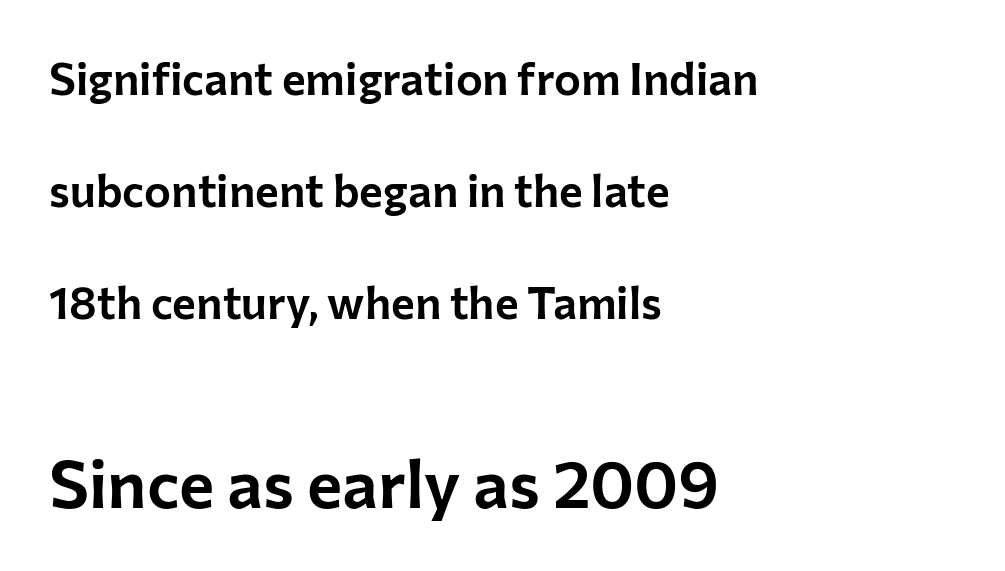
Q: Is the text italic (slanted)? A: No, it is upright.
Q: Is the typeface a serif or a sans-serif typeface? A: Sans-serif.
Q: Is the text underlined? A: No.
Q: How is the paragraph aligned? A: Left-aligned.
Q: Is the spacing between letters normal or unusually wide? A: Normal.
Q: Is the spacing between lines tight, normal or loose? A: Loose.
Q: Which block of text is set in a larger size, the first (top) or the second (bottom)? A: The second (bottom) one.
Q: Width (condensed, normal, or wide)? A: Normal.
Q: Stroke contrast? A: Low.
Q: x-height? A: Medium.
Q: Monospaced? A: No.
